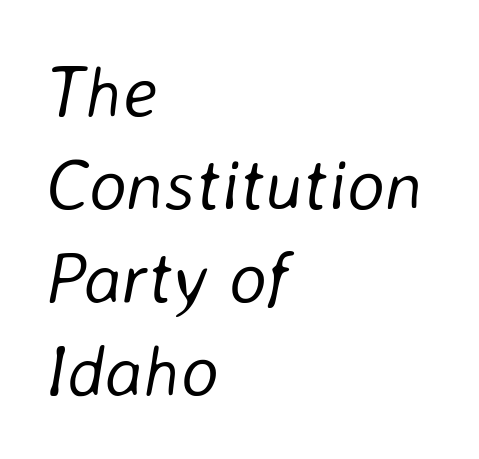
Q: Is the text bold? A: No.
Q: Is the text italic (slanted)? A: Yes, it leans right by about 8 degrees.
Q: Is the text underlined? A: No.
Q: How is the paragraph aligned? A: Left-aligned.
Q: Is the spacing between letters normal or unusually wide? A: Normal.
Q: Is the spacing between lines tight, normal or loose? A: Normal.
Q: Width (condensed, normal, or wide)? A: Normal.
Q: Stroke contrast? A: Low.
Q: x-height? A: Medium.
Q: Monospaced? A: No.
